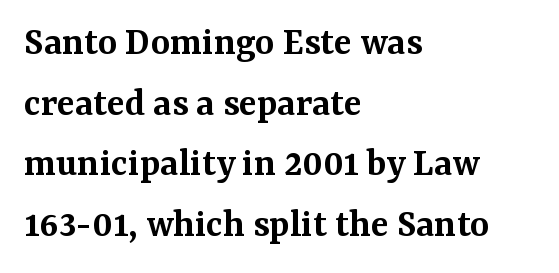
{"serif": "yes", "italic": "no", "bold": "semi", "weight": "semibold", "width": "normal", "stroke_contrast": "medium", "x_height": "medium", "monospaced": "no", "underline": "no", "align": "left", "line_spacing": "normal", "line_spacing_ratio": 1.48, "letter_spacing": "normal", "letter_spacing_em": 0.0, "glyph_px": 41}
